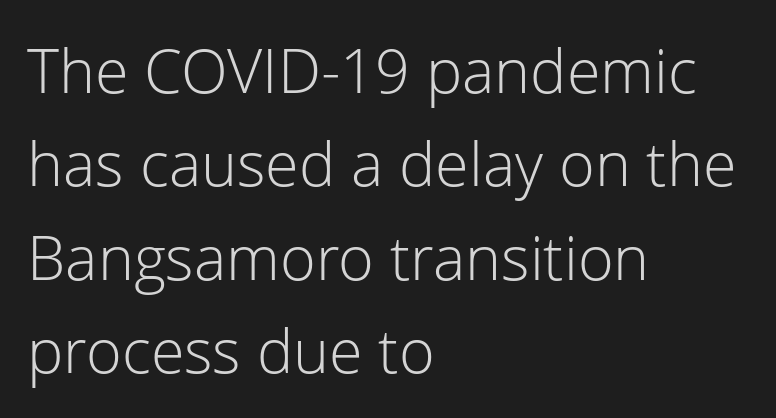
The image shows 61 px light sans-serif type, upright; set left-aligned, normal line spacing (1.53x), normal letter spacing, not underlined; low stroke contrast and a medium x-height.
